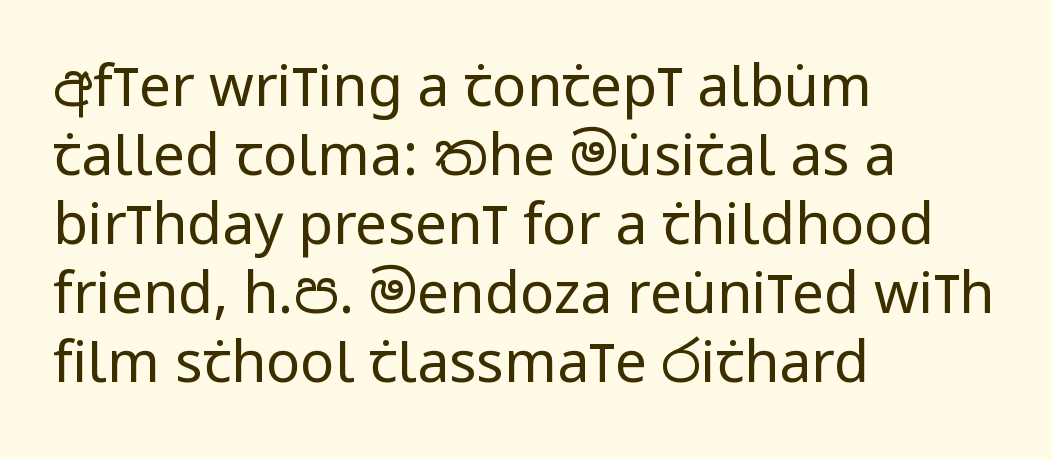
The image shows 57 px regular-weight, condensed sans-serif type, upright; set left-aligned, line spacing 1.21x, normal letter spacing, not underlined; low stroke contrast and a large x-height.
